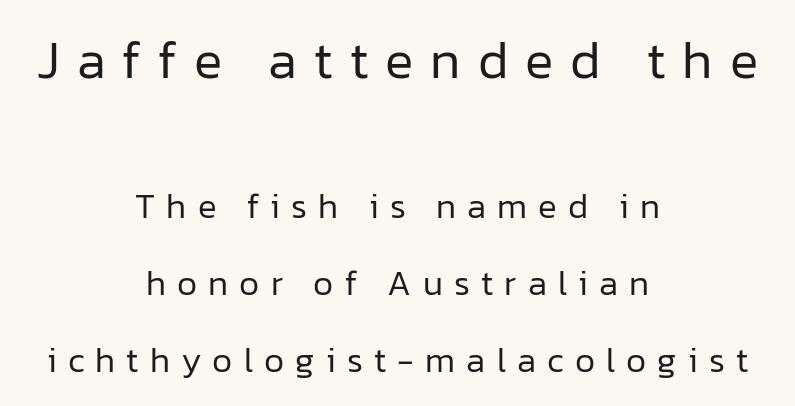
The image shows 53 px regular-weight sans-serif type, upright; set centered, loose line spacing (2.21x), unusually wide letter spacing (+0.32 em), not underlined; the first (top) block is 1.51x larger; low stroke contrast and a medium x-height.
